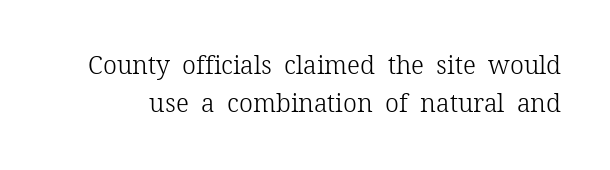
Q: Is the text bold? A: No.
Q: Is the text italic (slanted)? A: No, it is upright.
Q: Is the text underlined? A: No.
Q: Is the spacing between letters normal or unusually wide? A: Normal.
Q: Is the spacing between lines tight, normal or loose? A: Normal.
